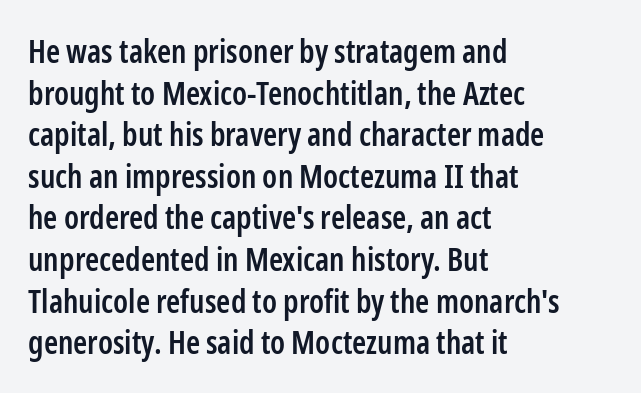
The image shows 32 px semibold, condensed sans-serif type, upright; set left-aligned, normal line spacing (1.3x), normal letter spacing, not underlined; low stroke contrast and a medium x-height.
